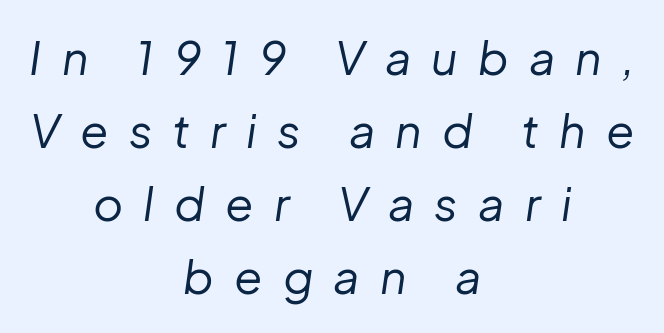
Leading: standard. Weight: in the light-to-regular range. The baseline area is clear. The whole block is typeset with a tilt. Short note: letters widely spaced.
